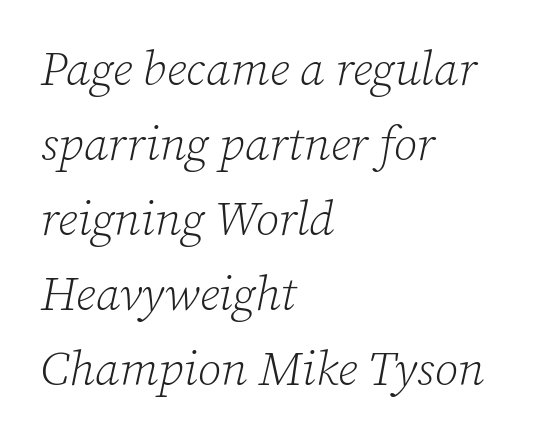
Q: Is the text bold? A: No.
Q: Is the text italic (slanted)? A: Yes, it leans right by about 12 degrees.
Q: Is the typeface a serif or a sans-serif typeface? A: Serif.
Q: Is the text underlined? A: No.
Q: How is the paragraph aligned? A: Left-aligned.
Q: Is the spacing between letters normal or unusually wide? A: Normal.
Q: Is the spacing between lines tight, normal or loose? A: Normal.
Q: Width (condensed, normal, or wide)? A: Normal.
Q: Stroke contrast? A: Low.
Q: x-height? A: Medium.
Q: Monospaced? A: No.
